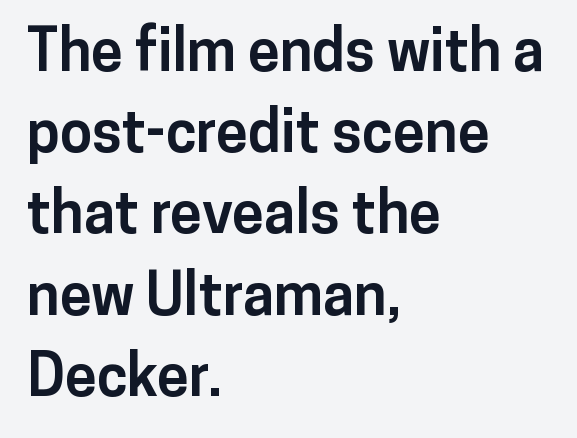
{"serif": "no", "italic": "no", "bold": "yes", "weight": "bold", "width": "normal", "stroke_contrast": "low", "x_height": "medium", "monospaced": "no", "underline": "no", "align": "left", "line_spacing": "normal", "line_spacing_ratio": 1.4, "letter_spacing": "normal", "letter_spacing_em": 0.0, "glyph_px": 58}
